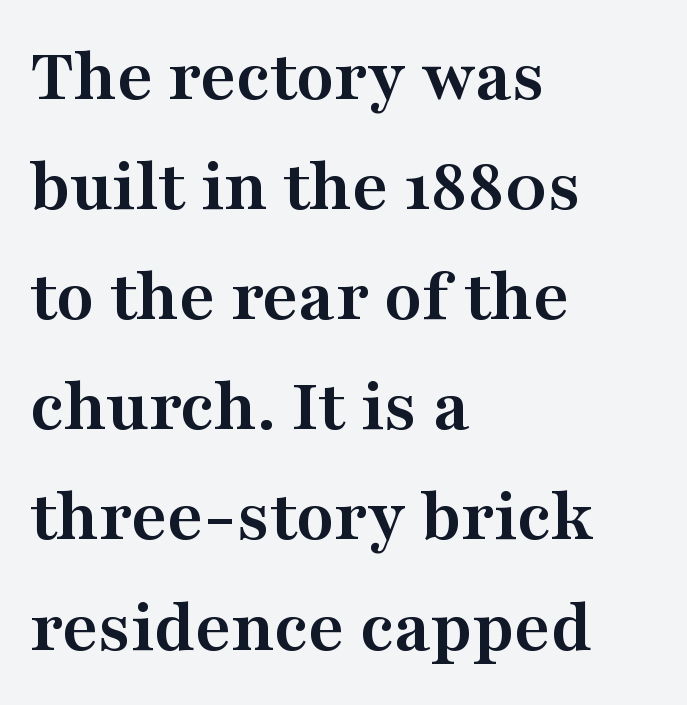
The image shows 77 px semibold, wide serif type, upright; set left-aligned, normal line spacing (1.43x), normal letter spacing, not underlined; medium stroke contrast and a medium x-height.
